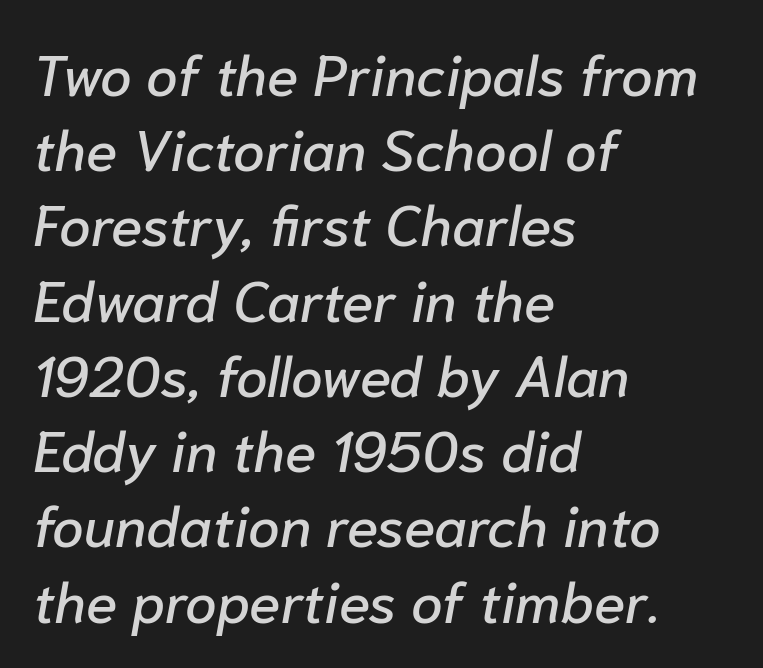
You could not count columns in this text — the font is proportionally spaced. The space beneath each line is pristine and unruled. The passage shown stacks its lines at a standard gap. Tracking value appears to be zero — textbook default spacing. A classic flush-left, rag-right setting is used for this passage. The face used here has a pronounced slope to its letters.
